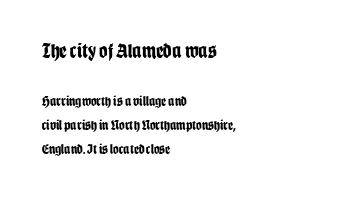
The image shows 21 px bold type, upright; set left-aligned, line spacing 1.71x, normal letter spacing, not underlined; the first (top) block is 1.5x larger.
